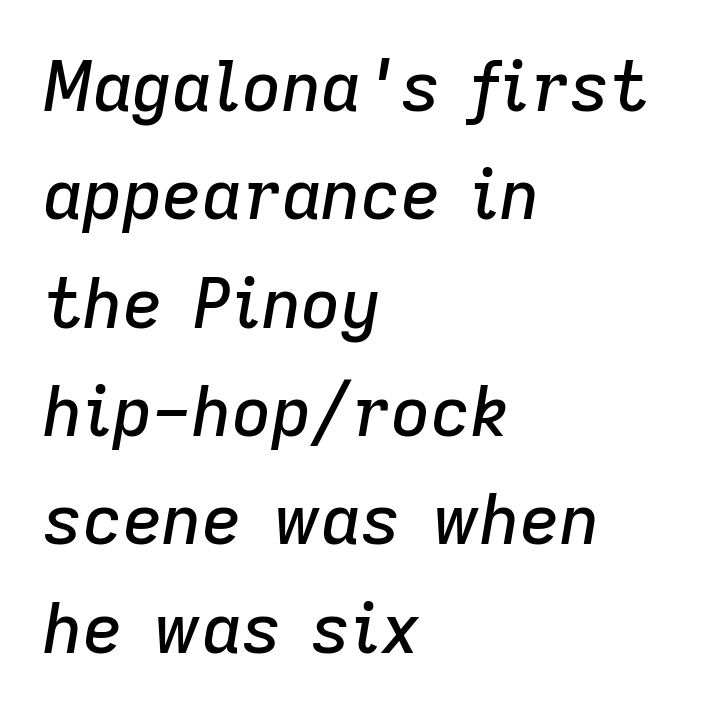
{"italic": "yes", "lean": "right", "slant_degrees": 9, "width": "normal", "stroke_contrast": "low", "x_height": "medium", "monospaced": "no", "underline": "no", "align": "left", "line_spacing": "normal", "line_spacing_ratio": 1.57, "letter_spacing": "normal", "letter_spacing_em": 0.0, "glyph_px": 69}
